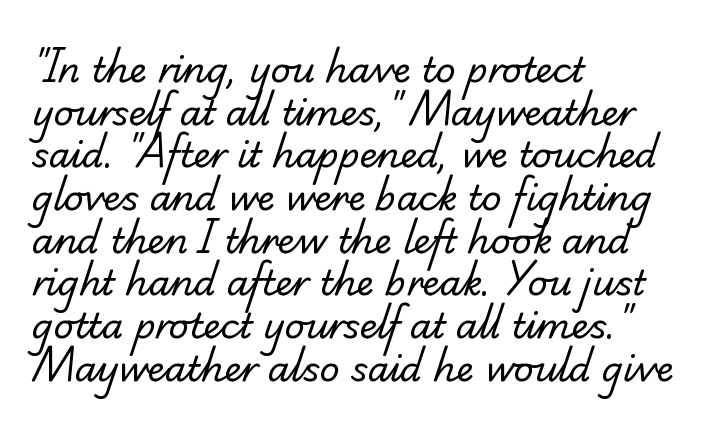
Standard letterfit; no display-style spreading of the glyphs. These lines are rendered in a variable-pitch font. No extra ink here — the face is not bold. Glance below the letters and you will spot only blank space. Casual observation: everything's shoved over to the left.
